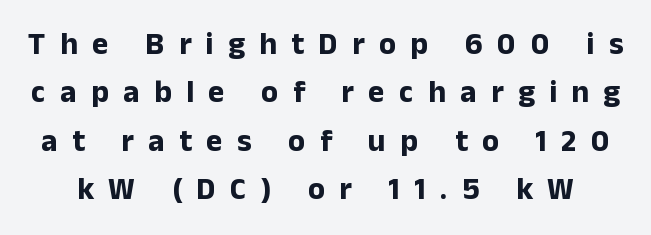
The image shows 31 px bold sans-serif type, upright; set normal line spacing (1.56x), unusually wide letter spacing (+0.47 em), not underlined; low stroke contrast and a medium x-height.
